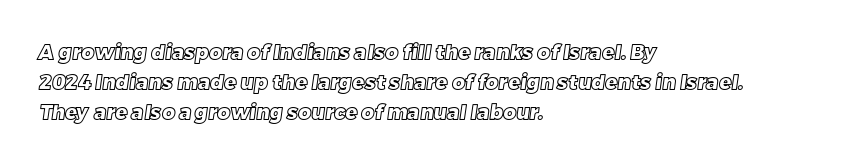
{"underline": "no", "align": "left", "line_spacing": "normal", "line_spacing_ratio": 1.51, "letter_spacing": "normal", "letter_spacing_em": 0.0, "glyph_px": 20}
